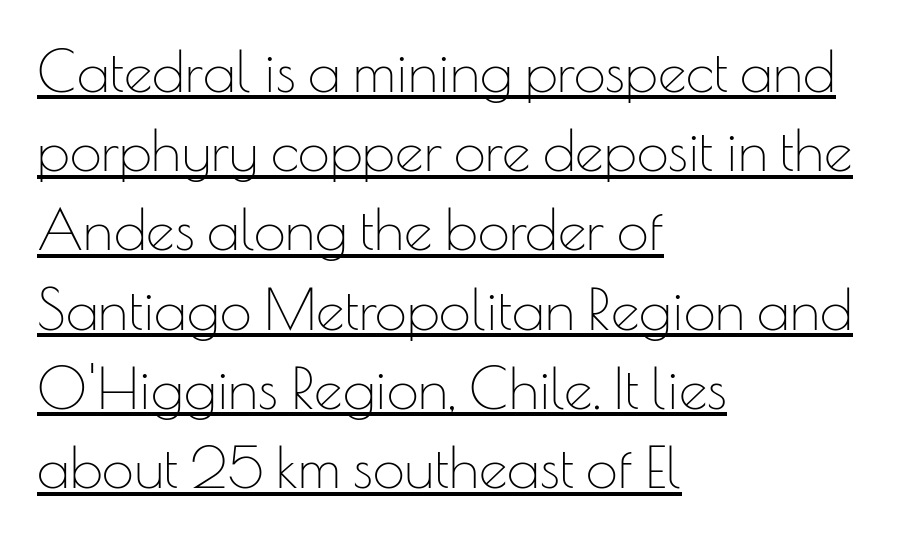
{"serif": "no", "italic": "no", "bold": "no", "weight": "thin", "width": "normal", "stroke_contrast": "low", "x_height": "small", "monospaced": "no", "underline": "yes", "align": "left", "line_spacing": "normal", "line_spacing_ratio": 1.39, "letter_spacing": "normal", "letter_spacing_em": 0.0, "glyph_px": 57}
